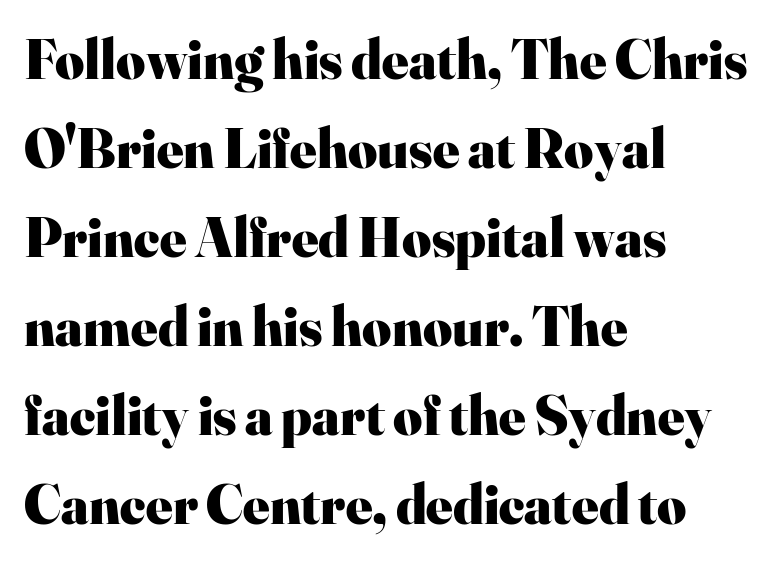
Q: Is the text bold? A: Yes.
Q: Is the text italic (slanted)? A: No, it is upright.
Q: Is the typeface a serif or a sans-serif typeface? A: Serif.
Q: Is the text underlined? A: No.
Q: How is the paragraph aligned? A: Left-aligned.
Q: Is the spacing between letters normal or unusually wide? A: Normal.
Q: Is the spacing between lines tight, normal or loose? A: Normal.
Q: Width (condensed, normal, or wide)? A: Normal.
Q: Stroke contrast? A: High.
Q: x-height? A: Small.
Q: Monospaced? A: No.
